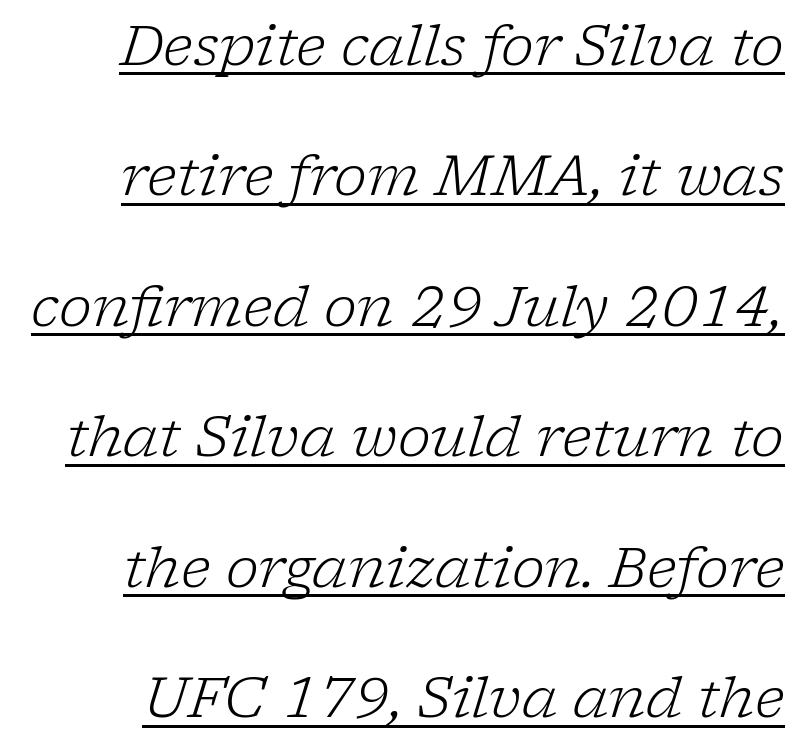
Q: Is the text bold? A: No.
Q: Is the text italic (slanted)? A: Yes, it leans right by about 17 degrees.
Q: Is the typeface a serif or a sans-serif typeface? A: Serif.
Q: Is the text underlined? A: Yes.
Q: Is the spacing between letters normal or unusually wide? A: Normal.
Q: Is the spacing between lines tight, normal or loose? A: Loose.
Q: Width (condensed, normal, or wide)? A: Normal.
Q: Stroke contrast? A: Low.
Q: x-height? A: Medium.
Q: Monospaced? A: No.
